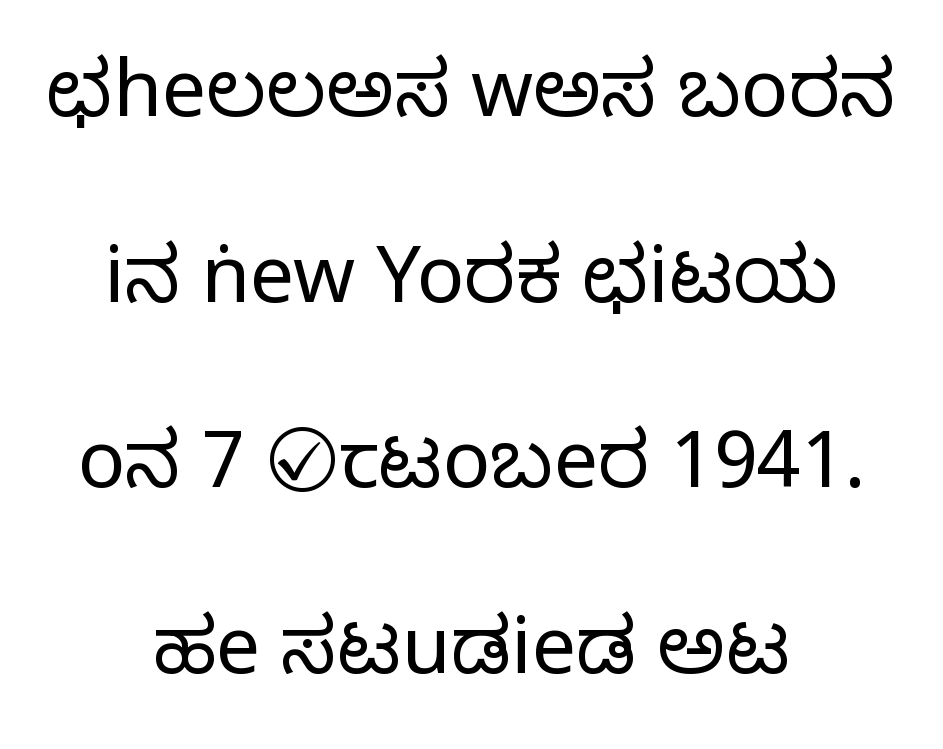
Q: Is the text bold? A: No.
Q: Is the text italic (slanted)? A: No, it is upright.
Q: Is the typeface a serif or a sans-serif typeface? A: Sans-serif.
Q: Is the text underlined? A: No.
Q: How is the paragraph aligned? A: Centered.
Q: Is the spacing between letters normal or unusually wide? A: Normal.
Q: Is the spacing between lines tight, normal or loose? A: Loose.
Q: Width (condensed, normal, or wide)? A: Normal.
Q: Stroke contrast? A: Low.
Q: x-height? A: Medium.
Q: Monospaced? A: No.
